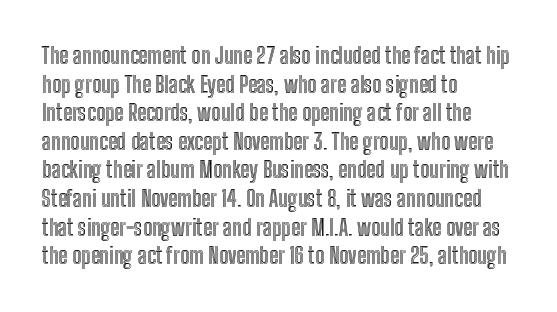
{"italic": "no", "underline": "no", "align": "left", "line_spacing": "normal", "line_spacing_ratio": 1.3, "letter_spacing": "normal", "letter_spacing_em": 0.0, "glyph_px": 22}
